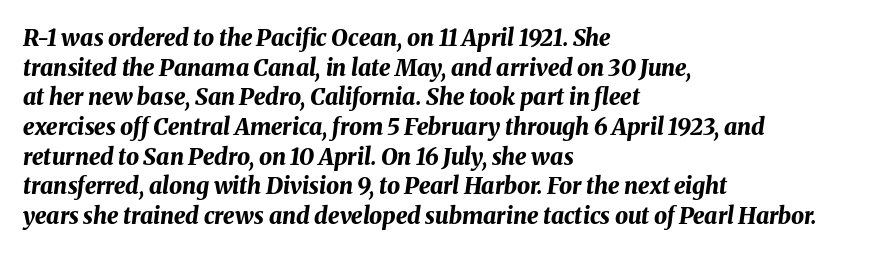
Vertical spacing — default. This rendering uses left alignment, leaving the right contour irregular. Letters rest on an invisible, unmarked baseline. On the weight axis this lands at bold, roughly 700. Observe the ordinary spacing: letters are neighbours, not strangers.
